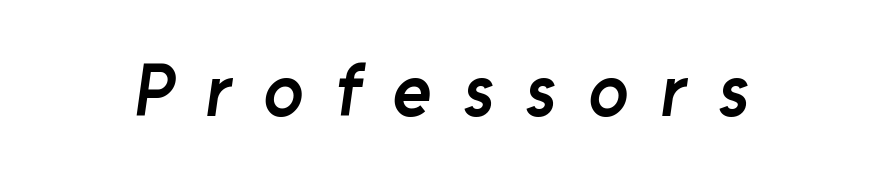
Q: Is the text bold? A: Semi-bold.
Q: Is the typeface a serif or a sans-serif typeface? A: Sans-serif.
Q: Is the text underlined? A: No.
Q: Is the spacing between letters normal or unusually wide? A: Unusually wide.
Q: Width (condensed, normal, or wide)? A: Normal.
Q: Stroke contrast? A: Low.
Q: x-height? A: Medium.
Q: Monospaced? A: No.
